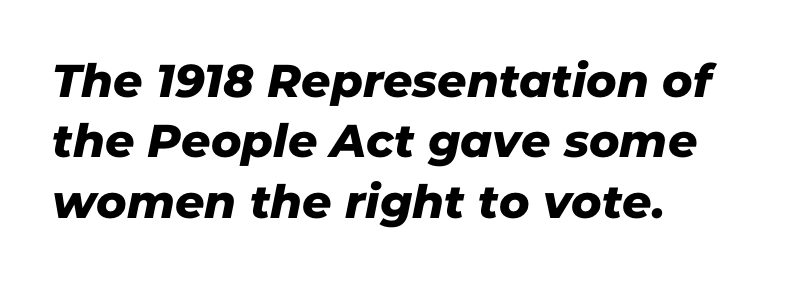
The image shows 46 px sans-serif type; set left-aligned, normal line spacing (1.31x), normal letter spacing, not underlined; low stroke contrast and a medium x-height.
